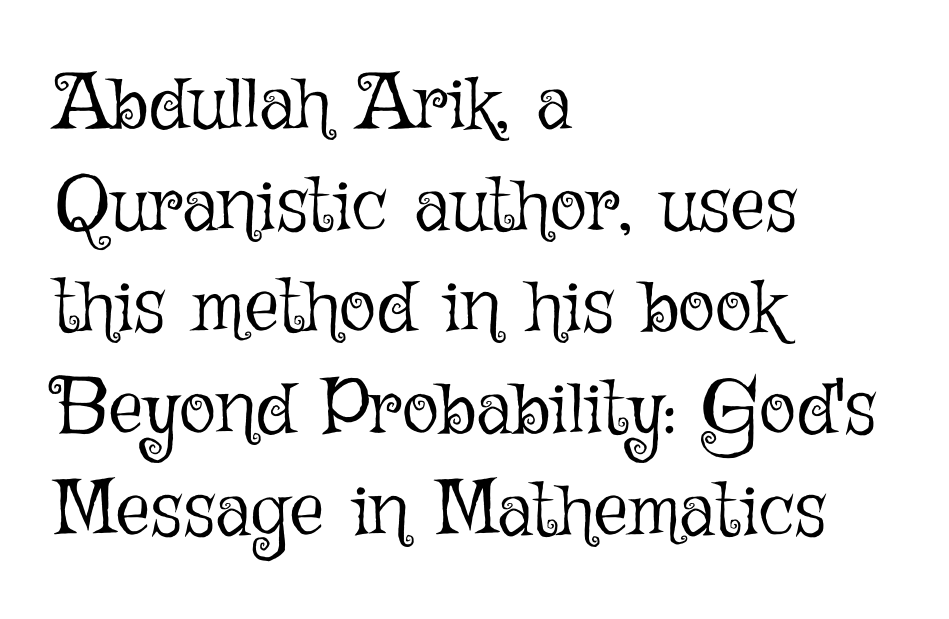
Q: Is the text bold? A: No.
Q: Is the text italic (slanted)? A: No, it is upright.
Q: Is the text underlined? A: No.
Q: How is the paragraph aligned? A: Left-aligned.
Q: Is the spacing between letters normal or unusually wide? A: Normal.
Q: Is the spacing between lines tight, normal or loose? A: Normal.
Q: Width (condensed, normal, or wide)? A: Normal.
Q: Stroke contrast? A: Low.
Q: x-height? A: Medium.
Q: Monospaced? A: No.
